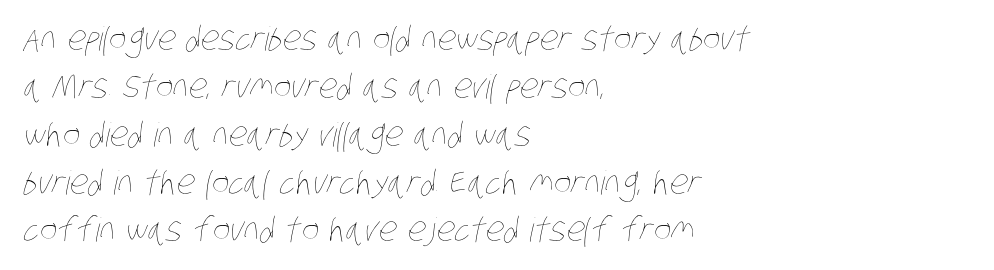
{"bold": "no", "weight": "thin", "width": "condensed", "stroke_contrast": "low", "x_height": "large", "monospaced": "no", "underline": "no", "align": "left", "line_spacing": "normal", "line_spacing_ratio": 1.45, "letter_spacing": "normal", "letter_spacing_em": 0.0, "glyph_px": 33}
